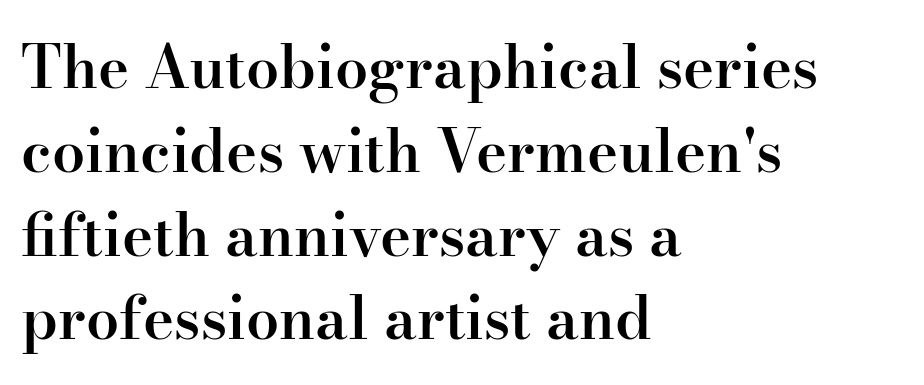
Q: Is the text bold? A: Semi-bold.
Q: Is the text italic (slanted)? A: No, it is upright.
Q: Is the typeface a serif or a sans-serif typeface? A: Serif.
Q: Is the text underlined? A: No.
Q: How is the paragraph aligned? A: Left-aligned.
Q: Is the spacing between letters normal or unusually wide? A: Normal.
Q: Is the spacing between lines tight, normal or loose? A: Normal.
Q: Width (condensed, normal, or wide)? A: Normal.
Q: Stroke contrast? A: High.
Q: x-height? A: Small.
Q: Monospaced? A: No.
